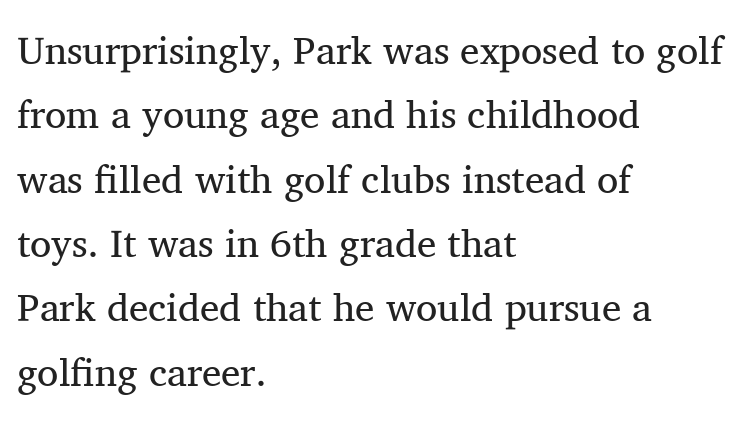
The image shows 39 px regular-weight serif type, upright; set left-aligned, normal line spacing (1.65x), normal letter spacing, not underlined; medium stroke contrast and a medium x-height.
